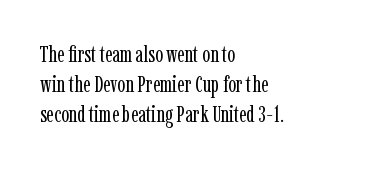
{"italic": "no", "bold": "no", "underline": "no", "align": "left", "line_spacing": "normal", "line_spacing_ratio": 1.31, "letter_spacing": "normal", "letter_spacing_em": 0.0, "glyph_px": 23}
